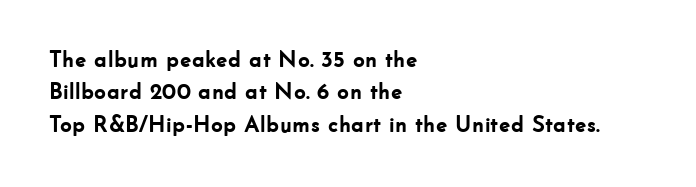
The space directly below the letters is spotless. A dark, heavy texture on the line: the type is bold. Every row of glyphs begins at an identical x-position on the left. Posture: vertical.
